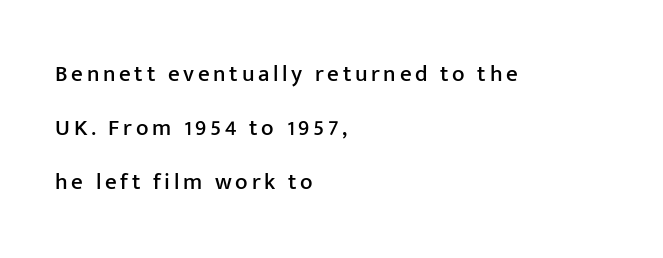
{"italic": "no", "underline": "no", "align": "left", "line_spacing": "loose", "line_spacing_ratio": 2.35, "glyph_px": 23}
